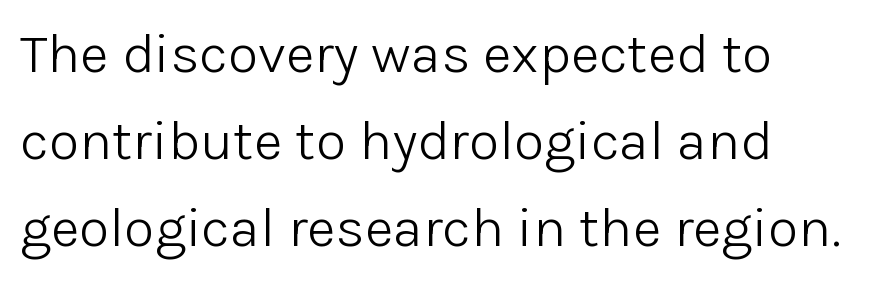
Stems and bowls with no extra thickness — not bold. The designer went with a sans here, leaving each stem footless. It's the straight-up-and-down kind of type. Line spacing here is normal. The gap between lines stays unmarked.
